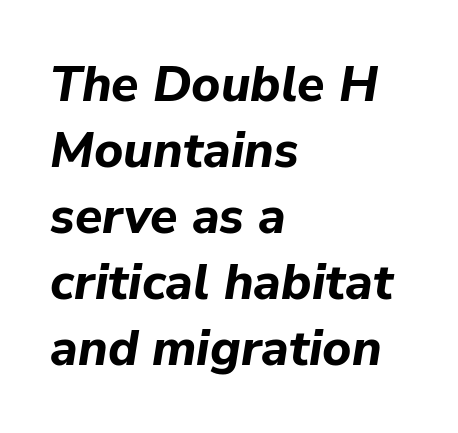
Teacher's note: observe the even left margin — that is flush-left alignment. The letters advance in unequal steps, a hallmark of proportional type. A clean baseline with only descenders dipping below it. When letters slant like this, we call the style italic. In terms of leading, this rendering sits right in the middle. I'd describe the lettering as bold — thick and assertive.
